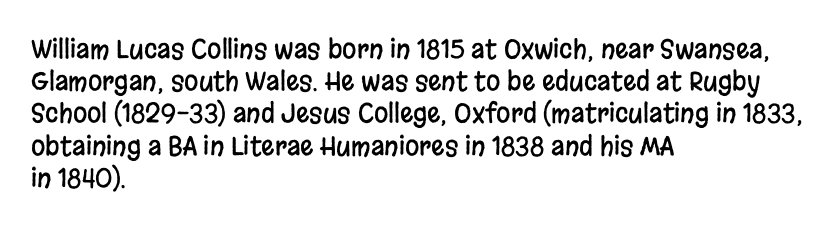
You could call the tracking neutral — neither tight nor loose. Posture: upright roman. Which margin do the lines hug? The left one — the right edge is uneven. Decoration check: the copy has no underline.
